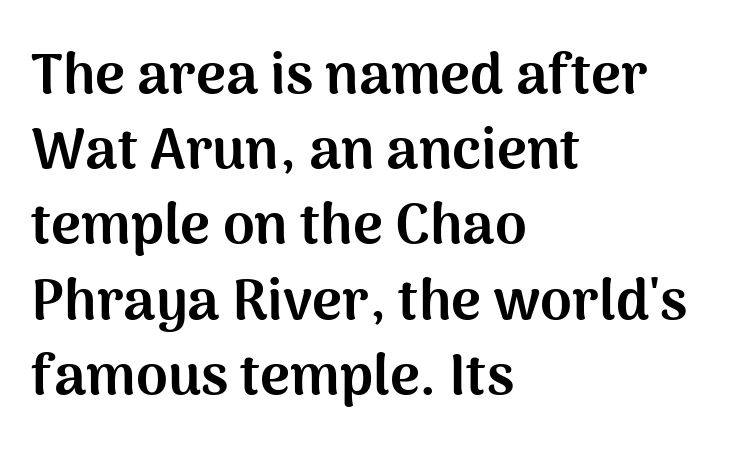
The image shows 57 px bold sans-serif type, upright; set left-aligned, normal line spacing (1.32x), normal letter spacing, not underlined; medium stroke contrast and a medium x-height.
